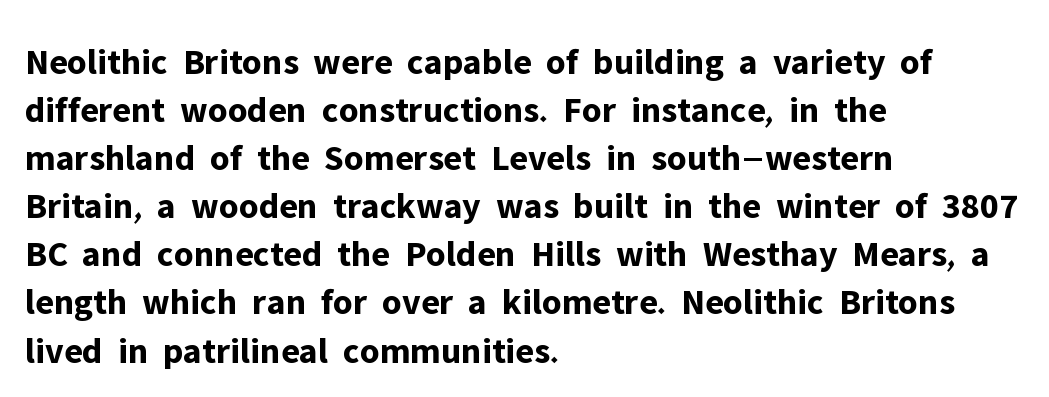
Q: Is the text bold? A: Yes.
Q: Is the text italic (slanted)? A: No, it is upright.
Q: Is the typeface a serif or a sans-serif typeface? A: Sans-serif.
Q: Is the text underlined? A: No.
Q: How is the paragraph aligned? A: Left-aligned.
Q: Is the spacing between letters normal or unusually wide? A: Normal.
Q: Is the spacing between lines tight, normal or loose? A: Normal.
Q: Width (condensed, normal, or wide)? A: Normal.
Q: Stroke contrast? A: Low.
Q: x-height? A: Medium.
Q: Monospaced? A: No.
